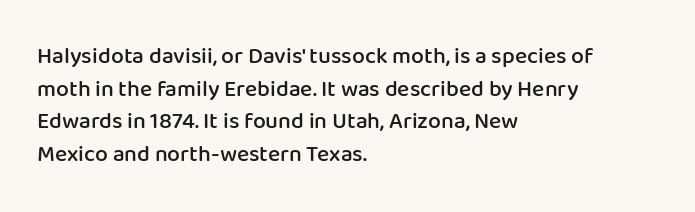
Q: Is the text bold? A: Semi-bold.
Q: Is the text italic (slanted)? A: No, it is upright.
Q: Is the text underlined? A: No.
Q: How is the paragraph aligned? A: Left-aligned.
Q: Is the spacing between letters normal or unusually wide? A: Normal.
Q: Is the spacing between lines tight, normal or loose? A: Normal.
